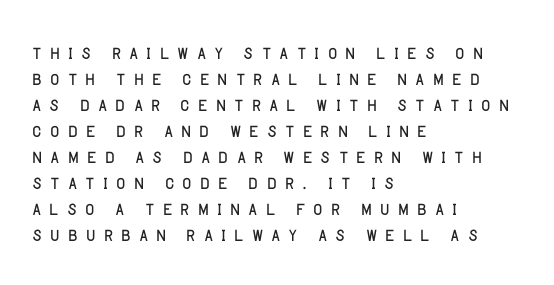
Underlining? Definitely not there. Tall strokes in this sample are plumb rather than angled. The strokes are not fattened; the text isn't bold. This sample uses expanded letter spacing, leaving extra air between glyphs.
